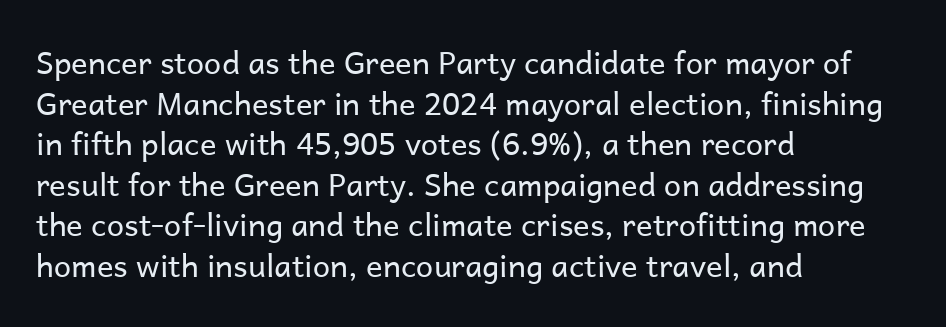
Words float on clear page, feet unadorned. Quick note: interline space is typical. The rendering uses natural spacing where letterforms have individual widths. The typesetter chose a ragged-right arrangement here. Ink coverage per letter is moderate at most. Nothing unusual about the tracking: characters are spaced as the font intends.
